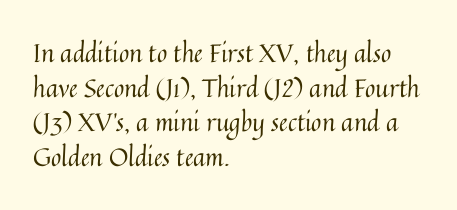
Q: Is the text bold? A: No.
Q: Is the text italic (slanted)? A: Yes.
Q: Is the text underlined? A: No.
Q: How is the paragraph aligned? A: Left-aligned.
Q: Is the spacing between letters normal or unusually wide? A: Normal.
Q: Is the spacing between lines tight, normal or loose? A: Normal.
